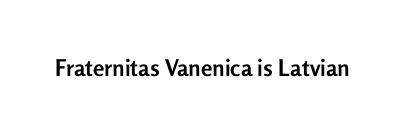
Q: Is the text bold? A: Yes.
Q: Is the text italic (slanted)? A: No, it is upright.
Q: Is the text underlined? A: No.
Q: Is the spacing between letters normal or unusually wide? A: Normal.
